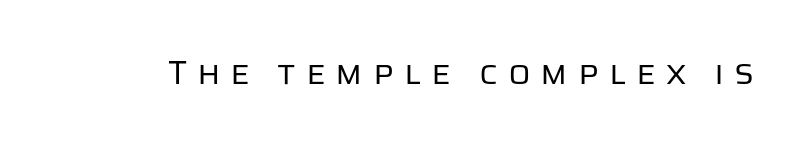
The rendering uses natural spacing where letterforms have individual widths. Summary of weight: not heavy and not bold. What stands out about the letter spacing? Its width — letters are far apart. Does the type have serifs? No, each stem ends abruptly. Descender tails drop into unmarked territory. These lines were composed using upright roman letters.
